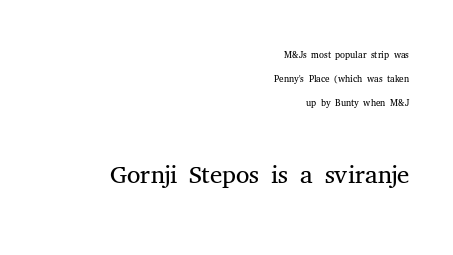
Q: Is the text bold? A: No.
Q: Is the text italic (slanted)? A: No, it is upright.
Q: Is the typeface a serif or a sans-serif typeface? A: Serif.
Q: Is the text underlined? A: No.
Q: How is the paragraph aligned? A: Right-aligned.
Q: Is the spacing between letters normal or unusually wide? A: Normal.
Q: Which block of text is set in a larger size, the first (top) or the second (bottom)? A: The second (bottom) one.
Q: Width (condensed, normal, or wide)? A: Normal.
Q: Stroke contrast? A: Medium.
Q: x-height? A: Medium.
Q: Monospaced? A: No.
